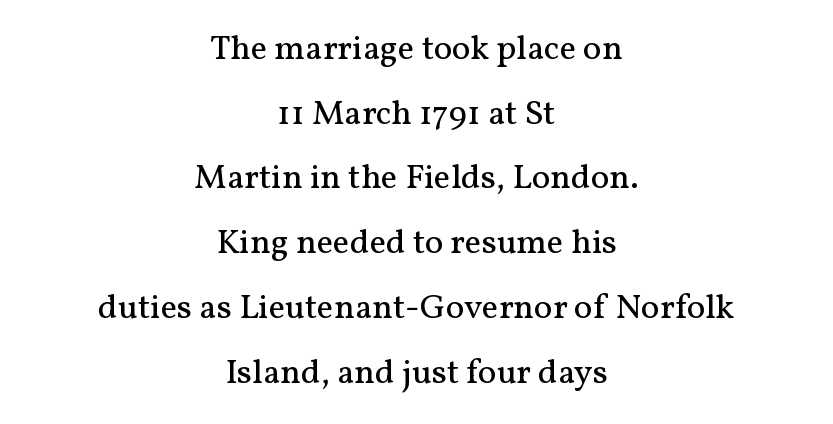
Yep, those are serifs on the letters. A typesetter would call this proportional, since set widths differ per character. A light-to-regular cut is what we see here. A roman cut, with each character standing at attention.
